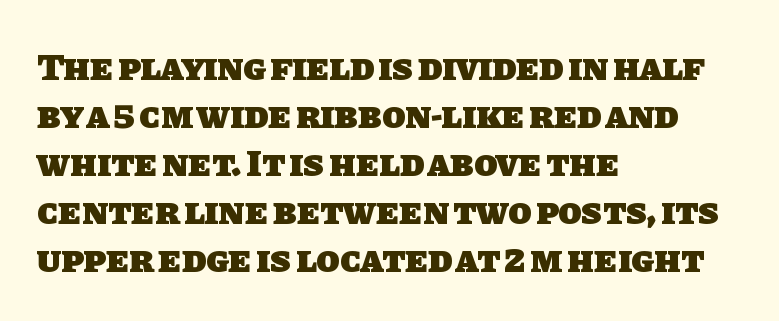
The image shows 38 px heavy sans-serif type; set left-aligned, normal line spacing (1.26x), normal letter spacing, not underlined; low stroke contrast and a large x-height.
